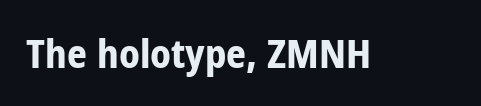
Q: Is the text bold? A: Yes.
Q: Is the text italic (slanted)? A: No, it is upright.
Q: Is the typeface a serif or a sans-serif typeface? A: Sans-serif.
Q: Is the text underlined? A: No.
Q: Is the spacing between letters normal or unusually wide? A: Normal.
Q: Width (condensed, normal, or wide)? A: Condensed.
Q: Stroke contrast? A: Low.
Q: x-height? A: Medium.
Q: Monospaced? A: No.
